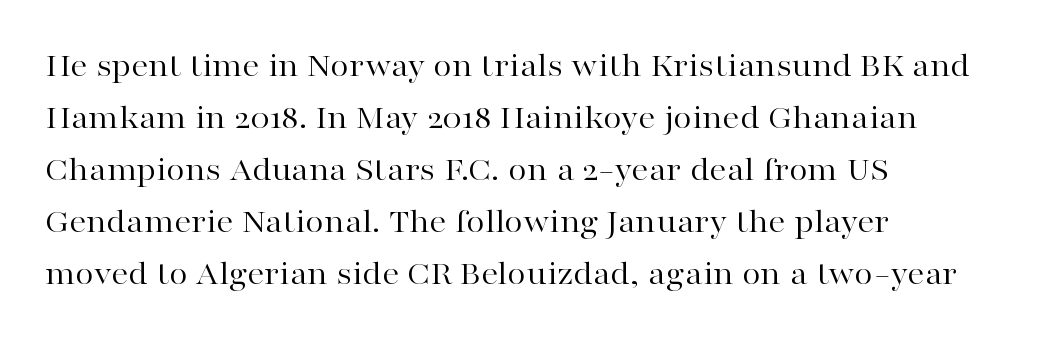
The image shows 34 px regular-weight, wide serif type, upright; set left-aligned, normal line spacing (1.53x), normal letter spacing, not underlined; high stroke contrast and a medium x-height.
